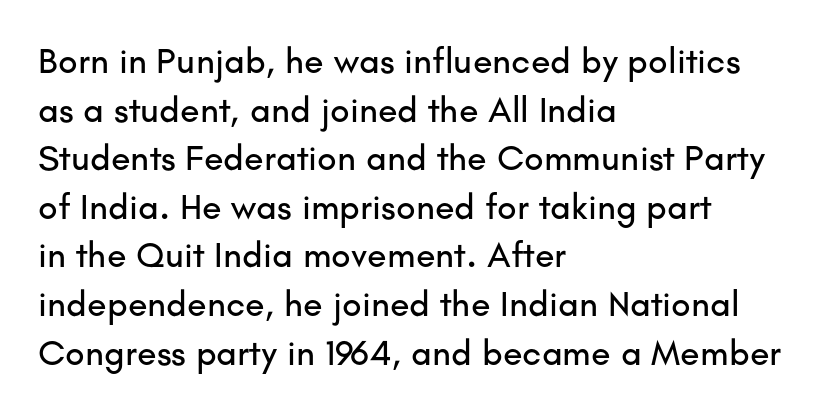
Compared with typical paragraphs, the rows here are spaced about the same. Beneath every word, the page is bare. In terms of letterspacing, this is plain default setting. Reading down the block, your eye returns to a fixed left position each line.
